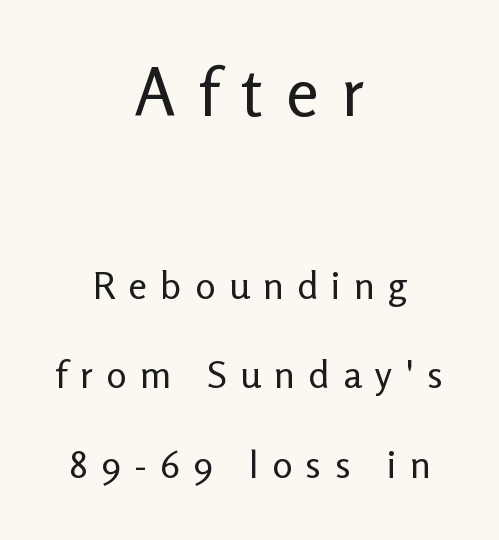
Nothing sits at the stroke ends, so this counts as sans-serif. The tracking jumps out immediately: characters are airy and widely separated. The gap between lines stays unmarked. Does the copy run flush right? No — it is centered line by line.
